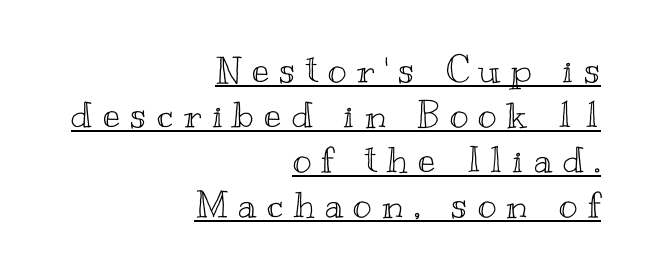
{"italic": "no", "width": "wide", "x_height": "small", "monospaced": "no", "underline": "yes", "align": "right", "line_spacing": "normal", "line_spacing_ratio": 1.25, "letter_spacing": "wide", "letter_spacing_em": 0.29, "glyph_px": 36}
